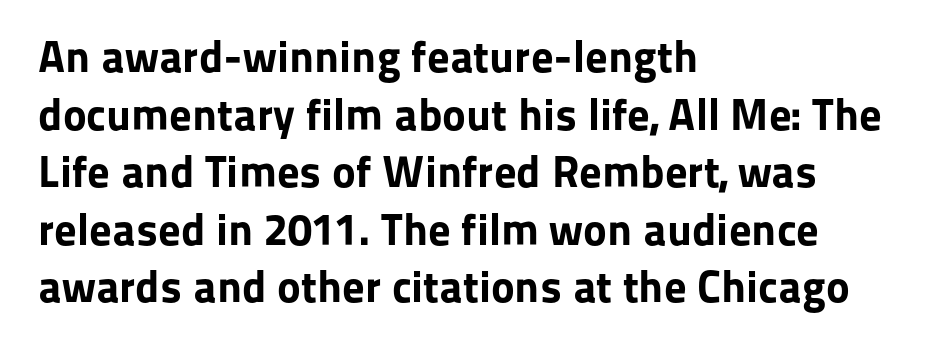
Line spacing here is normal. The glyphs are unaccompanied by any horizontal stroke below them. Is the letter spacing exaggerated? No — it looks like the ordinary default. The compositor pushed each line to the left boundary.
